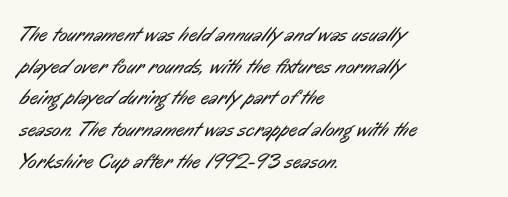
Is the stroke heavy? The answer is a plain regular-or-lighter. A bare baseline throughout the passage. The rows are spaced the way most documents space them. Leftover space on each line is placed entirely after the last word.
